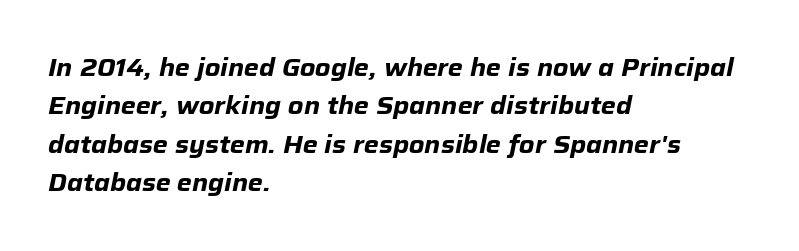
{"italic": "yes", "lean": "right", "slant_degrees": 12, "bold": "yes", "underline": "no", "align": "left", "line_spacing": "normal", "line_spacing_ratio": 1.6, "letter_spacing": "normal", "letter_spacing_em": 0.0, "glyph_px": 24}
